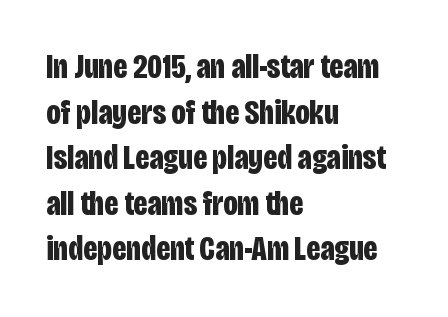
{"serif": "no", "italic": "no", "bold": "yes", "weight": "bold", "width": "condensed", "stroke_contrast": "low", "x_height": "large", "monospaced": "no", "underline": "no", "align": "left", "line_spacing": "normal", "line_spacing_ratio": 1.34, "letter_spacing": "normal", "letter_spacing_em": 0.0, "glyph_px": 34}
